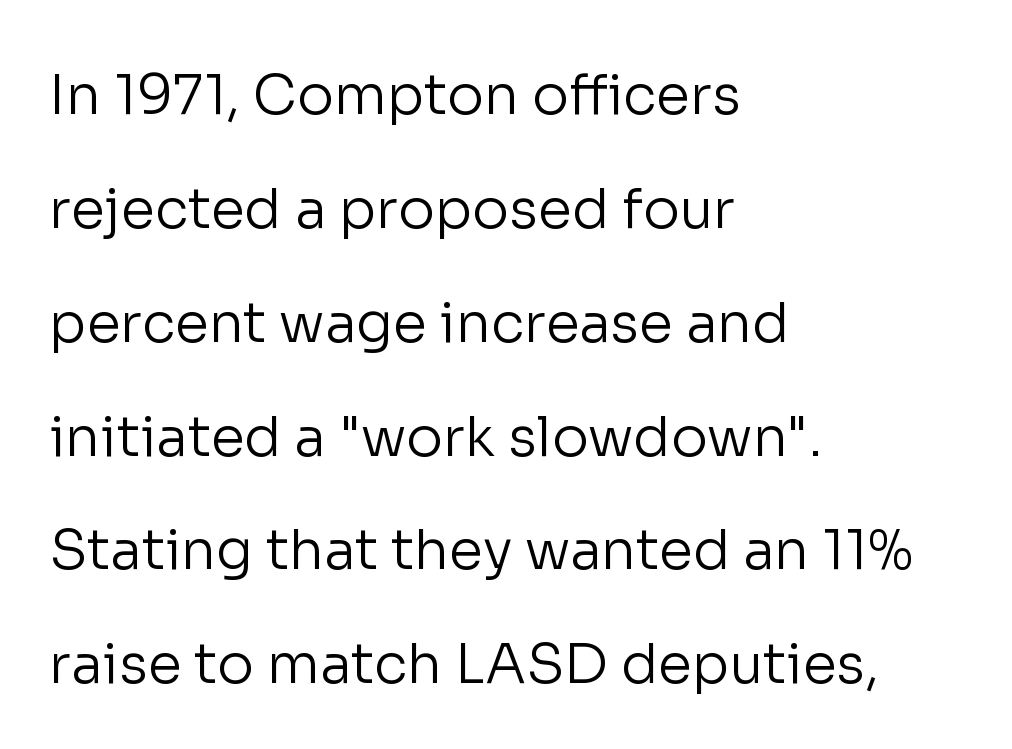
{"serif": "no", "italic": "no", "bold": "no", "weight": "regular", "width": "normal", "stroke_contrast": "low", "x_height": "medium", "monospaced": "no", "underline": "no", "align": "left", "line_spacing": "loose", "line_spacing_ratio": 2.07, "letter_spacing": "normal", "letter_spacing_em": 0.0, "glyph_px": 55}
